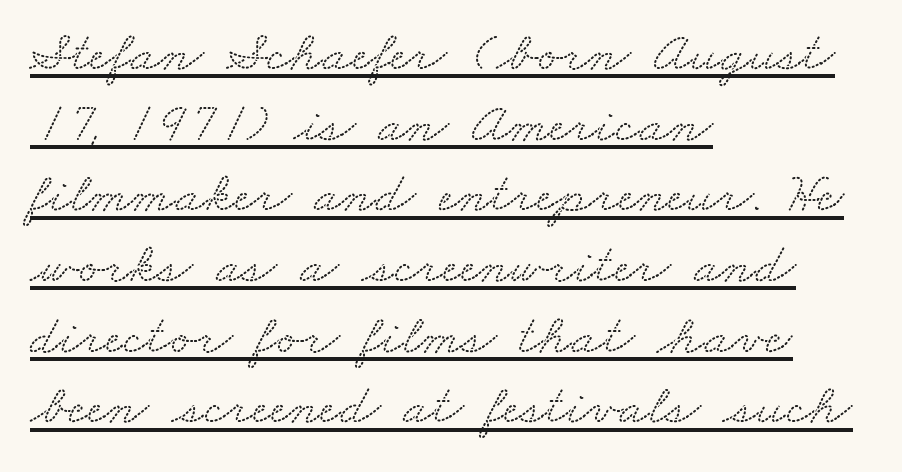
Q: Is the text underlined? A: Yes.
Q: How is the paragraph aligned? A: Left-aligned.
Q: Is the spacing between letters normal or unusually wide? A: Normal.
Q: Width (condensed, normal, or wide)? A: Wide.
Q: Stroke contrast? A: Low.
Q: x-height? A: Small.
Q: Monospaced? A: No.
